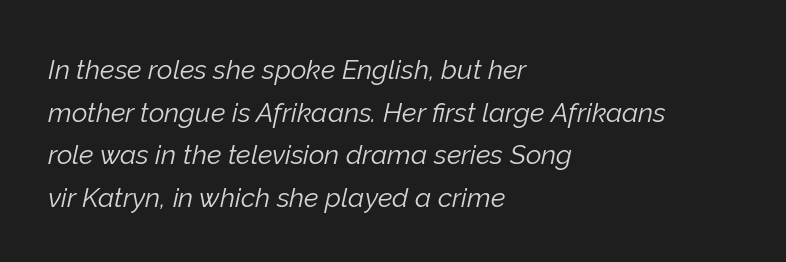
Any mark beneath the type? The region is blank. The lines sit at an ordinary, default distance from one another. This rendering leaves character spacing at its baseline value. A student would call this left alignment; a typographer would say flush left, rag right. Ink coverage per letter is moderate at most. Would a proofreader flag this as italicized? Yes.
